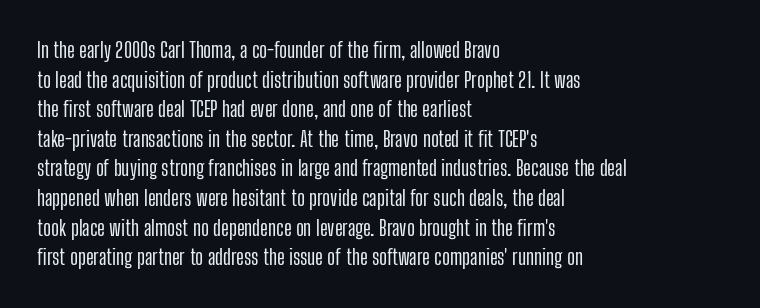
Q: Is the text italic (slanted)? A: No, it is upright.
Q: Is the text underlined? A: No.
Q: How is the paragraph aligned? A: Left-aligned.
Q: Is the spacing between letters normal or unusually wide? A: Normal.
Q: Is the spacing between lines tight, normal or loose? A: Normal.
